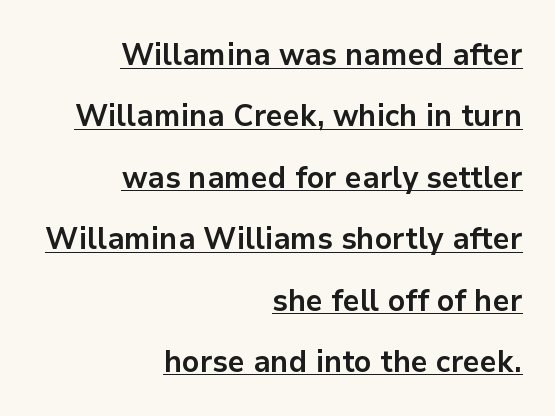
The image shows 31 px bold sans-serif type, upright; set right-aligned, loose line spacing (1.98x), normal letter spacing, underlined; low stroke contrast and a medium x-height.
